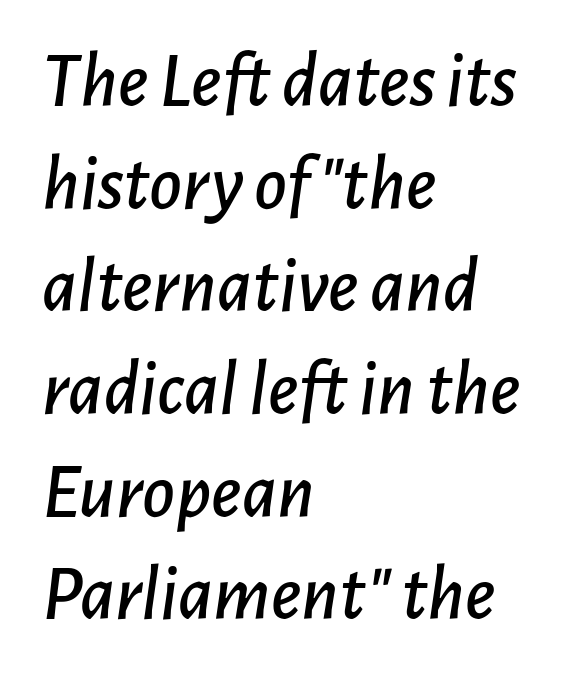
The image shows 79 px text type, italic (leaning right); set left-aligned, normal line spacing (1.3x), normal letter spacing, not underlined; low stroke contrast and a medium x-height.
